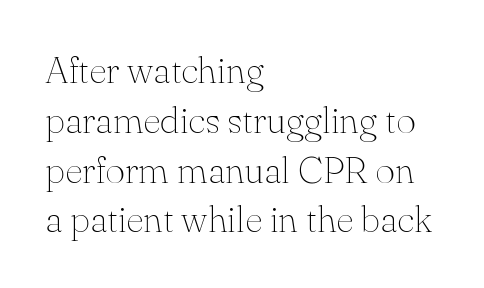
The image shows 38 px thin serif type, upright; set left-aligned, normal line spacing (1.31x), normal letter spacing, not underlined; medium stroke contrast and a small x-height.
